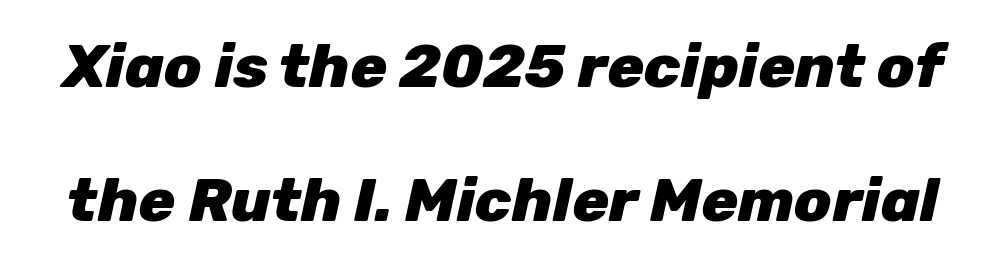
The letters sit at their default tracking, neither squeezed nor spread. This is oblique type, the kind used for emphasis or titles. Emphasis by weight is at full strength: bold. Varying glyph widths throughout — classic text-font behaviour.
